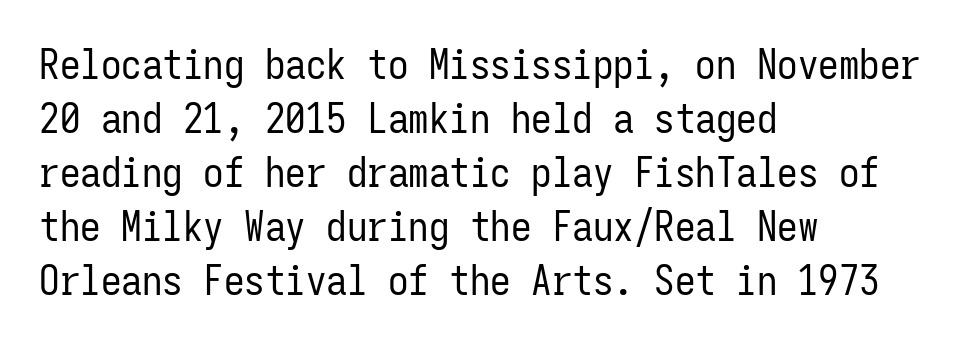
The image shows 41 px regular-weight, condensed sans-serif type, upright, monospaced; set left-aligned, normal line spacing (1.32x), normal letter spacing, not underlined; low stroke contrast and a medium x-height.
